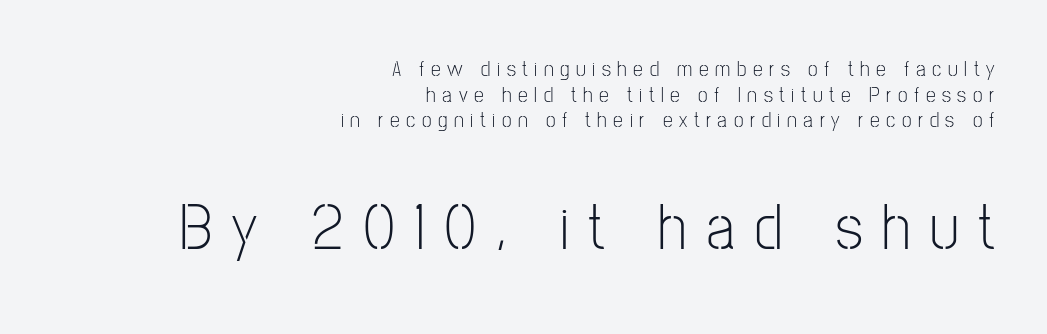
{"serif": "no", "italic": "no", "bold": "no", "weight": "light", "width": "condensed", "stroke_contrast": "low", "x_height": "medium", "monospaced": "no", "underline": "no", "align": "right", "line_spacing_ratio": 1.17, "letter_spacing": "wide", "letter_spacing_em": 0.3, "larger_block": "second", "size_ratio": 2.95, "glyph_px": 65}
